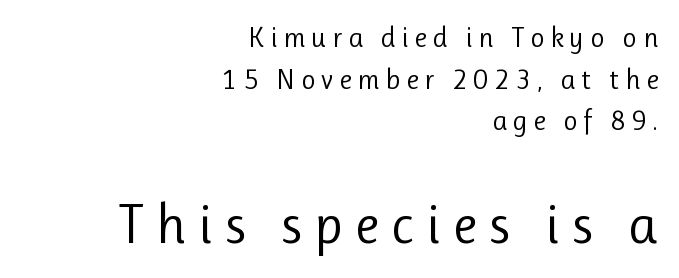
Do the characters align in a grid? No, the font is proportional. Rows of type keep a routine distance in the vertical direction. Nope, no serifs anywhere on these letters. Decoration check: the copy has no underline. Does the bottom block carry the larger type? Yes, it does. No letter is thick-stroked: the sample isn't bold.
